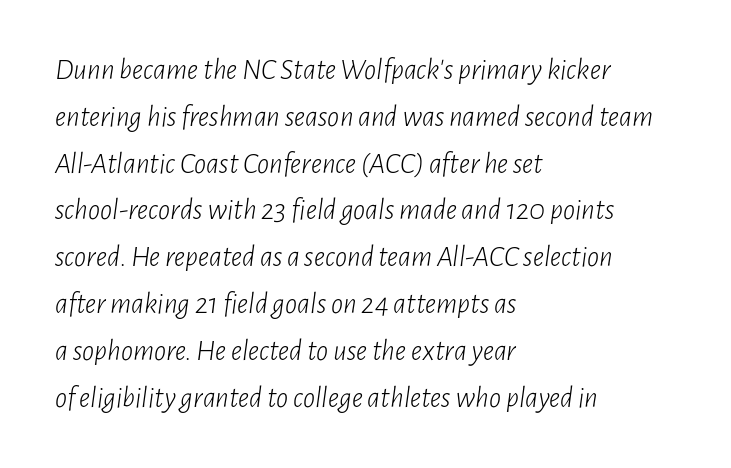
The image shows 30 px light, condensed type, italic (leaning right); set left-aligned, normal line spacing (1.56x), normal letter spacing, not underlined; low stroke contrast and a medium x-height.
